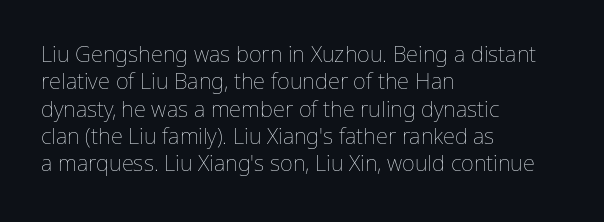
Rendered with straight, roman letterforms. Weight: not bold — regular or lighter. Words appear dense and cohesive because spacing is normal. Horizontal alignment here is leftward, the default for most running prose. A clean baseline with only descenders dipping below it.
